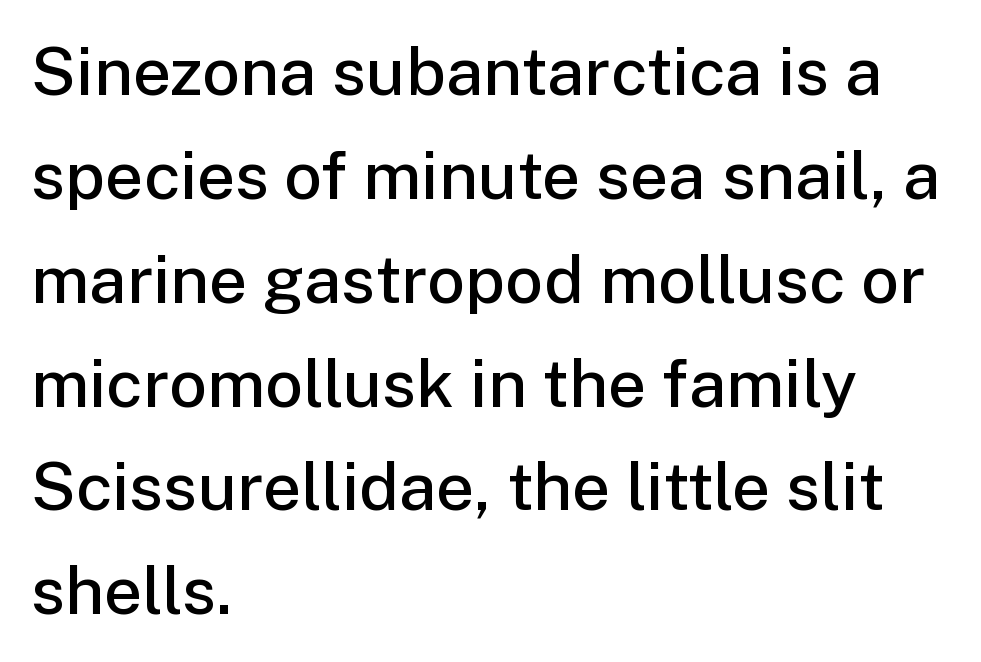
{"serif": "no", "italic": "no", "bold": "semi", "weight": "semibold", "width": "normal", "stroke_contrast": "low", "x_height": "medium", "monospaced": "no", "underline": "no", "align": "left", "line_spacing": "normal", "line_spacing_ratio": 1.55, "letter_spacing": "normal", "letter_spacing_em": 0.0, "glyph_px": 67}
